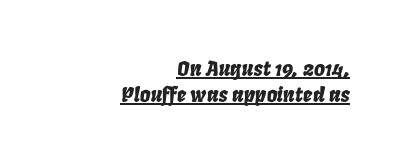
Nobody touched the tracking dial on this one. The paragraph shown leans on its right margin. Each new line begins a customary step beneath the previous one. The whole block is typeset with a tilt.
